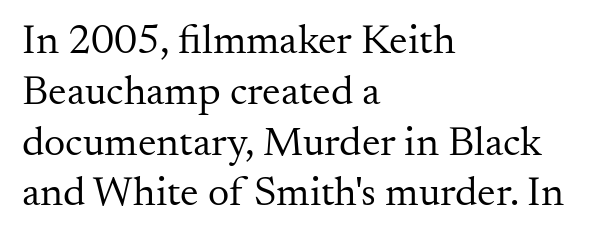
The image shows 42 px regular-weight serif type, upright; set left-aligned, line spacing 1.21x, normal letter spacing, not underlined; medium stroke contrast and a small x-height.
